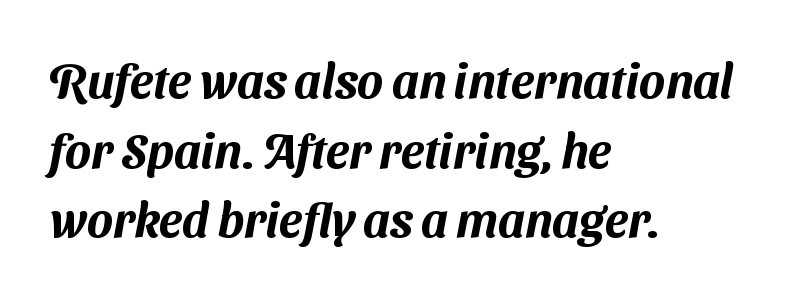
The image shows 48 px sans-serif type; set left-aligned, normal line spacing (1.45x), normal letter spacing, not underlined; medium stroke contrast and a medium x-height.
